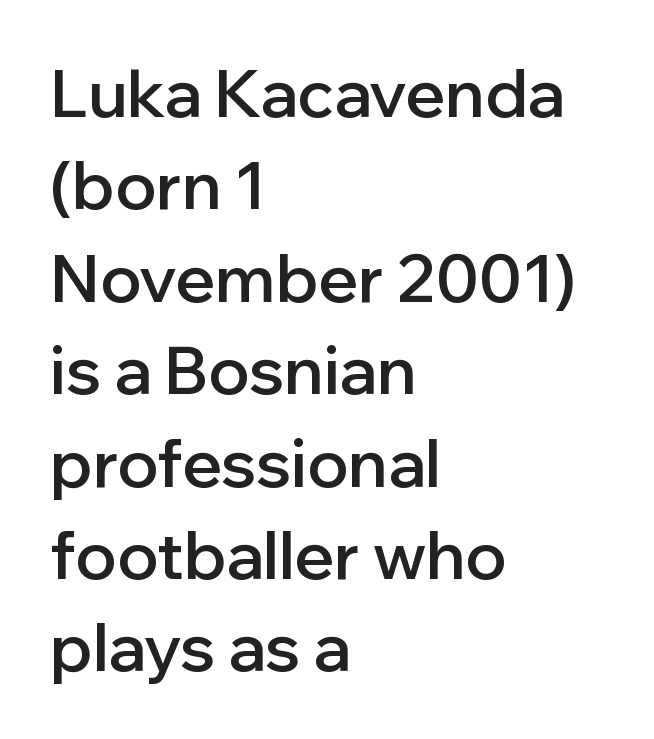
{"serif": "no", "italic": "no", "bold": "semi", "weight": "semibold", "width": "normal", "stroke_contrast": "low", "x_height": "medium", "monospaced": "no", "underline": "no", "align": "left", "line_spacing": "normal", "line_spacing_ratio": 1.4, "letter_spacing": "normal", "letter_spacing_em": 0.0, "glyph_px": 66}
